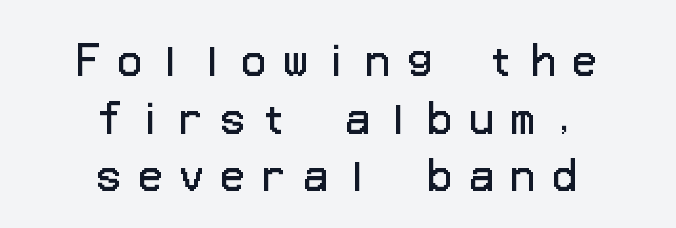
Italic: no, the glyphs are upright roman. The font is comparable to plain body text, perhaps lighter. The lines are quadded center. The type is letterspaced generously, with wide tracking. This block has exactly the height ordinary leading produces. Nobody drew a line under any word here.
